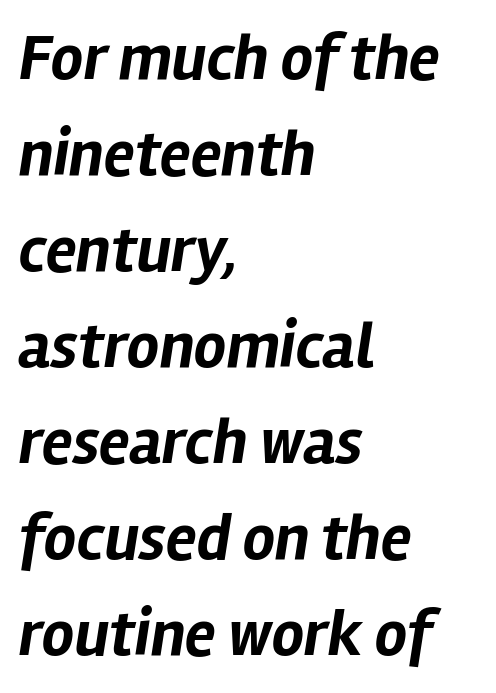
A typesetter would mark this as italic. Here the designer chose a conventional face with non-uniform glyph widths. Underlining? Definitely not there. The passage shown is emphatically bold. The rows are spaced the way most documents space them. The gaps between neighbouring characters are ordinary and unremarkable.
